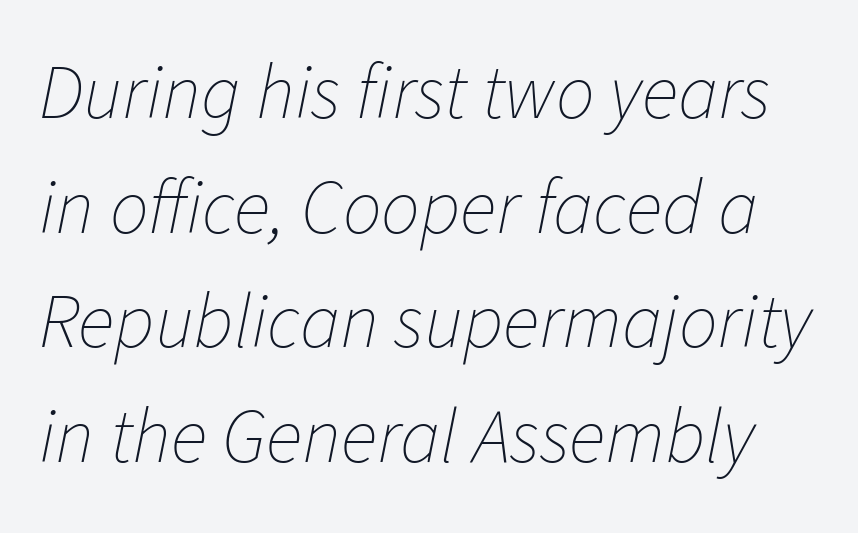
{"italic": "yes", "lean": "right", "slant_degrees": 11, "bold": "no", "weight": "thin", "width": "normal", "stroke_contrast": "low", "x_height": "medium", "monospaced": "no", "underline": "no", "line_spacing": "normal", "line_spacing_ratio": 1.49, "letter_spacing": "normal", "letter_spacing_em": 0.0, "glyph_px": 77}
